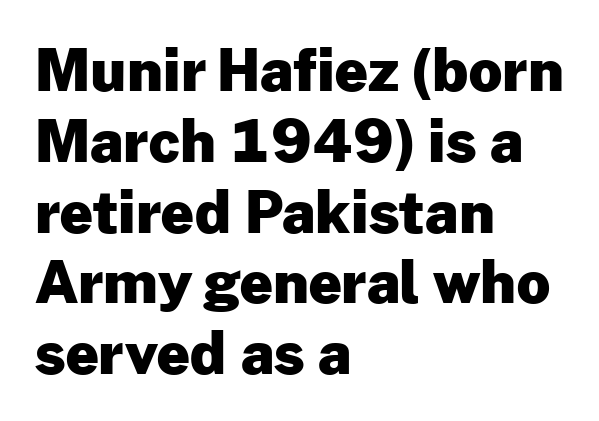
The image shows 58 px heavy sans-serif type, upright; set left-aligned, line spacing 1.22x, normal letter spacing, not underlined; low stroke contrast and a medium x-height.
